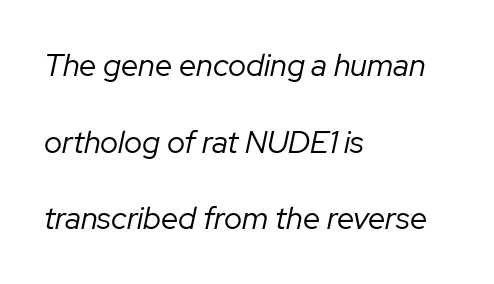
Q: Is the text bold? A: No.
Q: Is the text italic (slanted)? A: Yes, it leans right by about 12 degrees.
Q: Is the text underlined? A: No.
Q: How is the paragraph aligned? A: Left-aligned.
Q: Is the spacing between letters normal or unusually wide? A: Normal.
Q: Is the spacing between lines tight, normal or loose? A: Loose.
Q: Width (condensed, normal, or wide)? A: Normal.
Q: Stroke contrast? A: Low.
Q: x-height? A: Medium.
Q: Monospaced? A: No.
